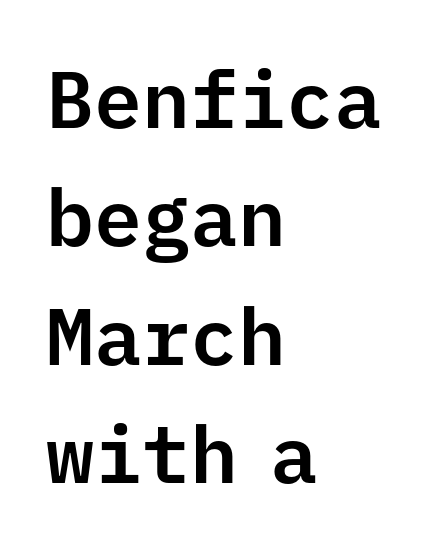
Q: Is the text italic (slanted)? A: No, it is upright.
Q: Is the typeface a serif or a sans-serif typeface? A: Sans-serif.
Q: Is the text underlined? A: No.
Q: How is the paragraph aligned? A: Left-aligned.
Q: Is the spacing between letters normal or unusually wide? A: Normal.
Q: Is the spacing between lines tight, normal or loose? A: Normal.
Q: Width (condensed, normal, or wide)? A: Normal.
Q: Stroke contrast? A: Low.
Q: x-height? A: Medium.
Q: Monospaced? A: Yes.
